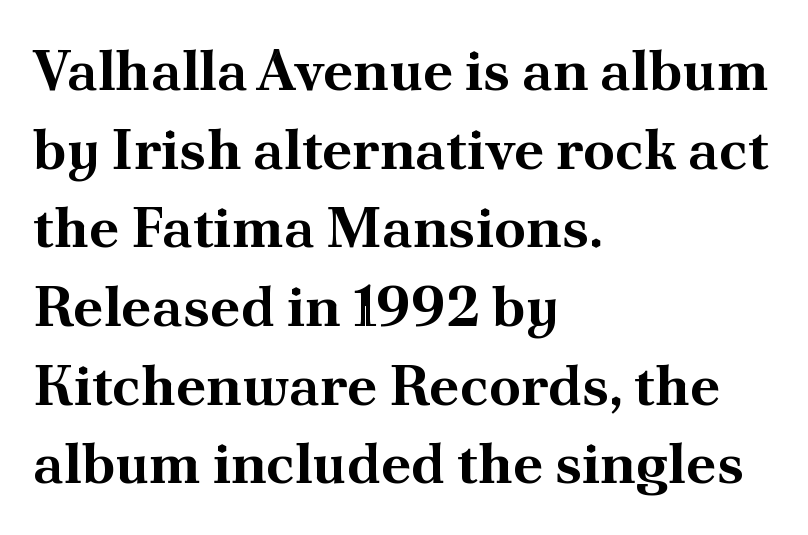
{"serif": "yes", "italic": "no", "bold": "yes", "weight": "bold", "width": "normal", "stroke_contrast": "medium", "x_height": "small", "monospaced": "no", "underline": "no", "align": "left", "line_spacing": "normal", "line_spacing_ratio": 1.38, "letter_spacing": "normal", "letter_spacing_em": 0.0, "glyph_px": 57}
